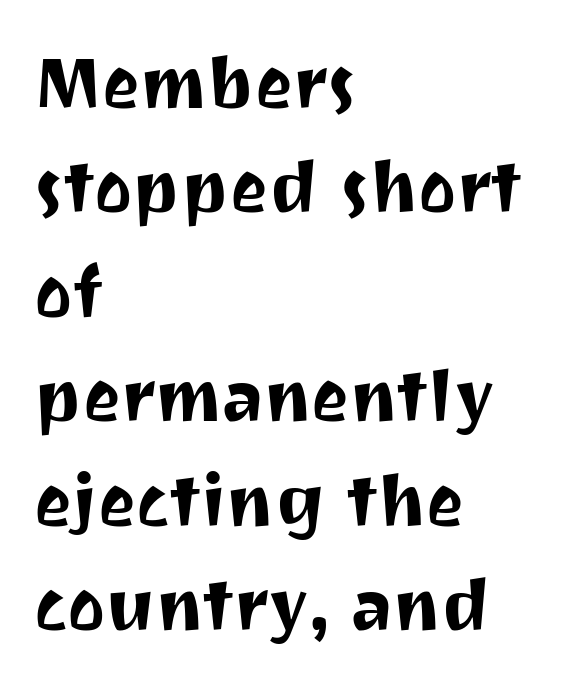
Each letter keeps its own natural width here, so spacing adapts to shape. The block of text has a typical density, with ordinary space between rows. Teacher's note: observe the even left margin — that is flush-left alignment. The letters stand straight up with perfectly vertical stems. Students, note that the glyphs here touch the page at normal intervals. Quick note: underline off.
